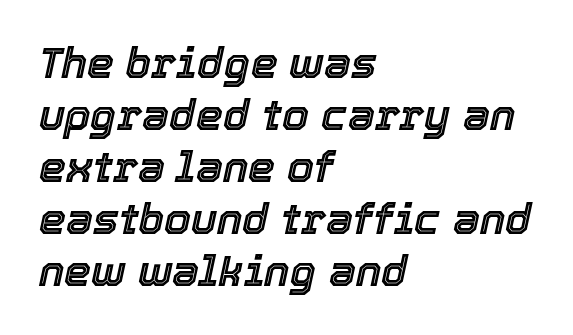
The image shows 43 px text type, italic (leaning right); set left-aligned, line spacing 1.21x, normal letter spacing, not underlined; a medium x-height.
